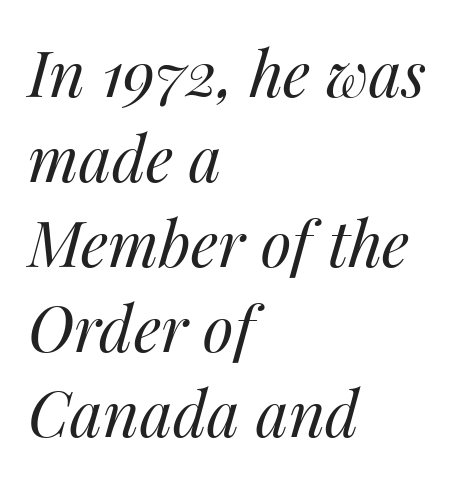
{"italic": "yes", "lean": "right", "slant_degrees": 14, "bold": "no", "weight": "regular", "width": "normal", "stroke_contrast": "medium", "x_height": "medium", "monospaced": "no", "underline": "no", "align": "left", "line_spacing": "normal", "line_spacing_ratio": 1.35, "letter_spacing": "normal", "letter_spacing_em": 0.0, "glyph_px": 63}
